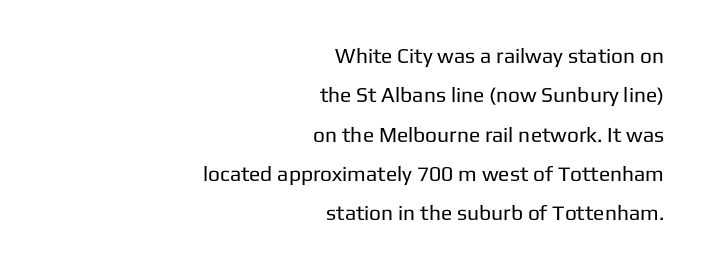
The image shows 21 px text type, upright; set right-aligned, line spacing 1.87x, normal letter spacing, not underlined.
